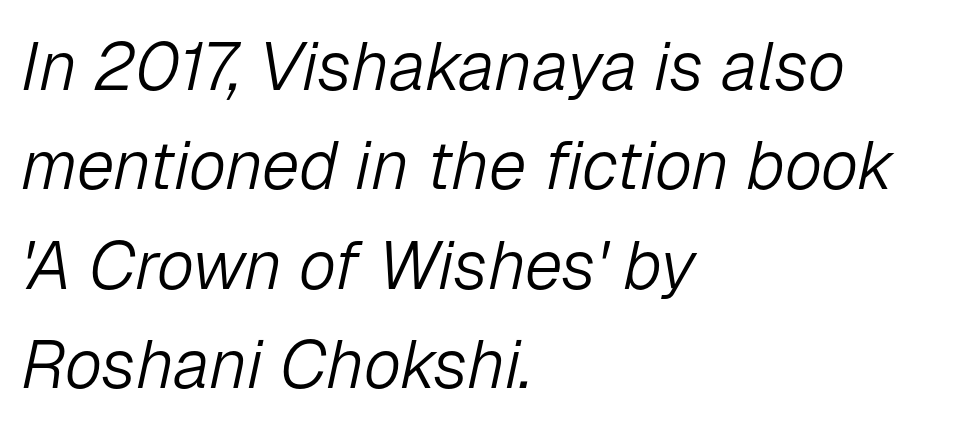
A typesetter would call this proportional, since set widths differ per character. All the whitespace from short lines collects on the right. Each stroke keeps to a modest, everyday thickness or less. Each row of text sits above clean, open space. Normally led — the rows are evenly, conventionally spaced. If you drew a line through each stem, it would be angled.
